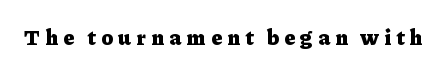
Q: Is the text bold? A: Yes.
Q: Is the text italic (slanted)? A: No, it is upright.
Q: Is the text underlined? A: No.
Q: Is the spacing between letters normal or unusually wide? A: Unusually wide.
